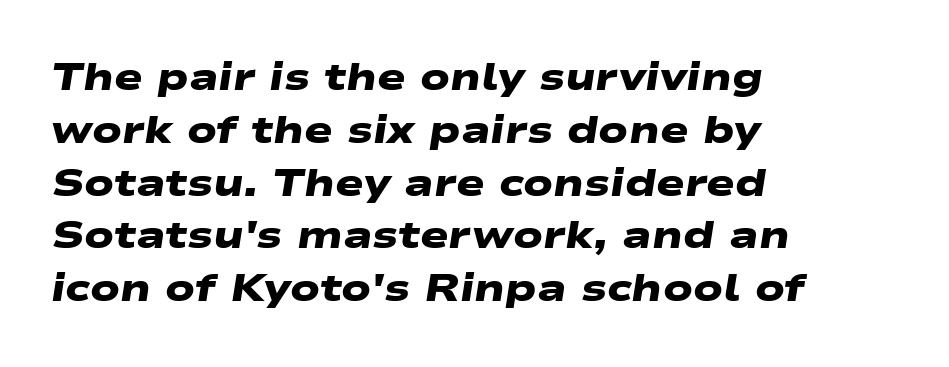
The image shows 38 px heavy, wide sans-serif type; set left-aligned, normal line spacing (1.39x), normal letter spacing, not underlined; low stroke contrast and a medium x-height.
